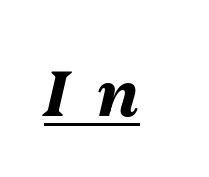
The image shows 64 px bold type, italic (leaning right); set unusually wide letter spacing (+0.47 em), underlined; medium stroke contrast and a medium x-height.
